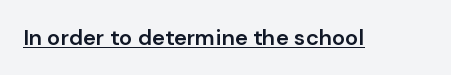
Typesetter's note: demi weight, one step under bold. This sample uses plain, unmodified letter spacing. Honestly, the underline is the first thing you notice here. A typesetter would mark this as roman, not italic.
